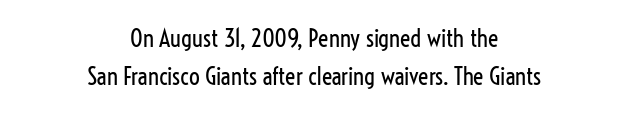
The image shows 24 px text type, upright; set centered, normal line spacing (1.6x), normal letter spacing, not underlined.
